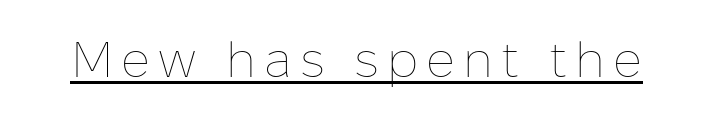
{"italic": "no", "bold": "no", "weight": "thin", "width": "normal", "stroke_contrast": "low", "x_height": "medium", "monospaced": "no", "underline": "yes", "glyph_px": 50}
